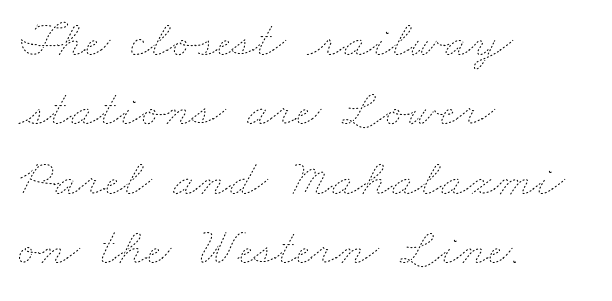
Notice how the passage keeps a crisp vertical edge on the left only. The specimen omits any rule beneath the text block's lines. Vertical spacing — default. Is the letter spacing exaggerated? No — it looks like the ordinary default.
